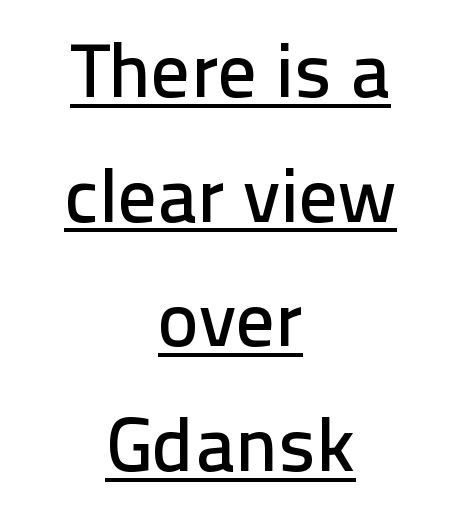
These lines are rendered in a variable-pitch font. In terms of letterspacing, this is plain default setting. Underlining? Definitely there. Serifs: no, the terminals of the letterforms are clean. The lines sit at an ordinary, default distance from one another.
